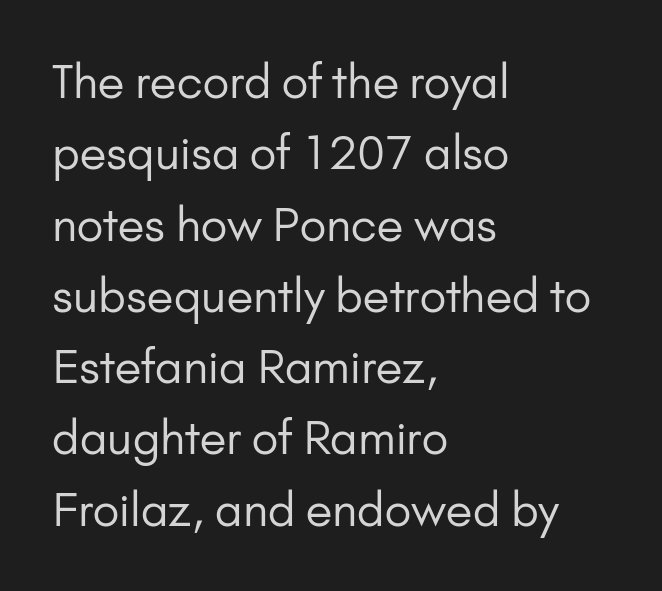
Rendered with straight, roman letterforms. Anything drawn beneath the words? Only blank space. Visually the block forms a straight wall on the left and a jagged coastline on the right. The rendering uses natural spacing where letterforms have individual widths.
